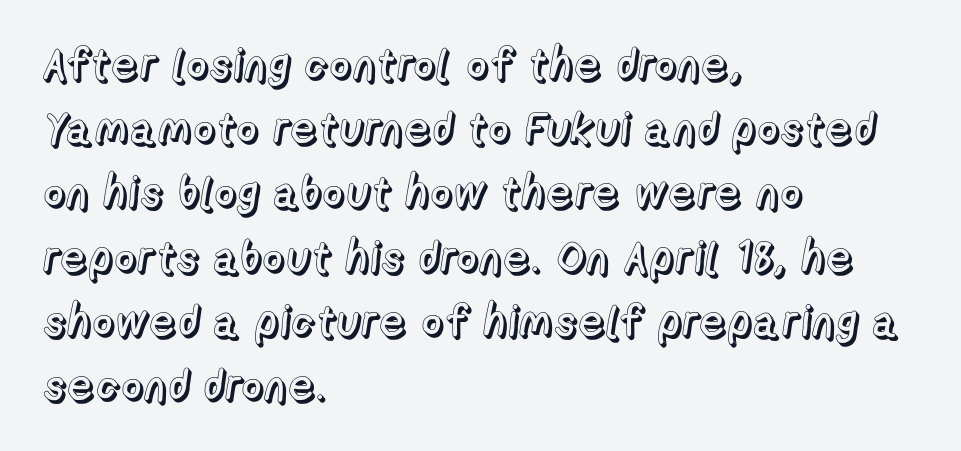
The image shows 44 px text type; set left-aligned, normal line spacing (1.46x), normal letter spacing, not underlined; a medium x-height.
